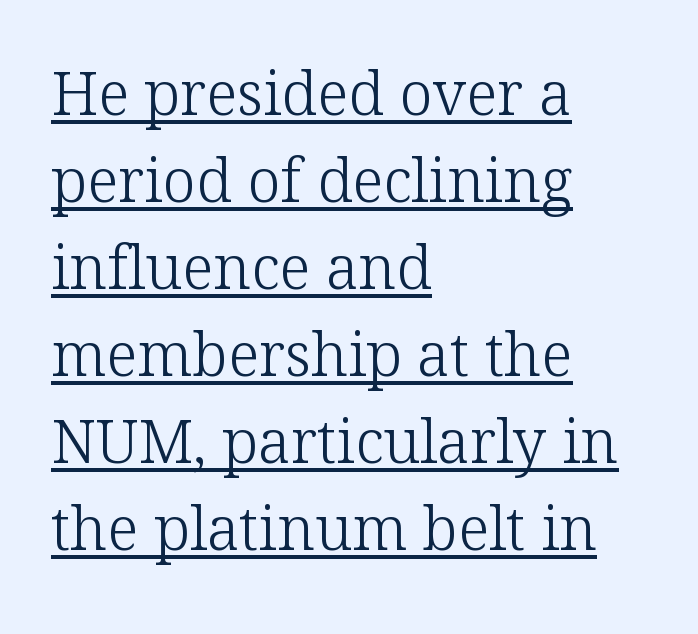
The image shows 60 px light serif type, upright; set left-aligned, normal line spacing (1.45x), normal letter spacing, underlined; low stroke contrast and a medium x-height.
